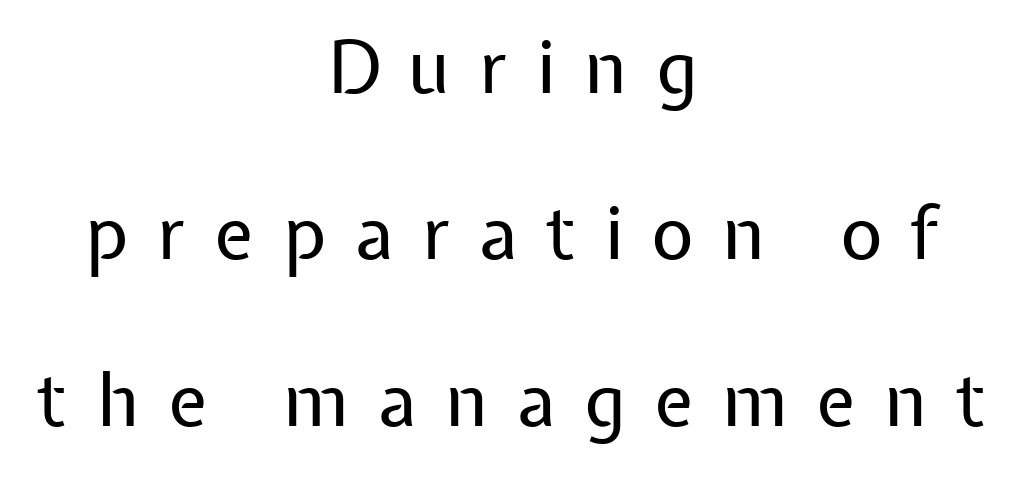
The image shows 73 px regular-weight sans-serif type, upright; set centered, loose line spacing (2.28x), unusually wide letter spacing (+0.39 em), not underlined; low stroke contrast and a medium x-height.
